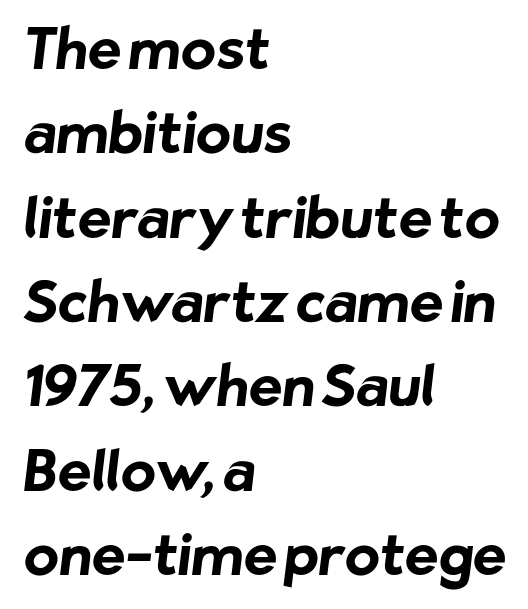
The type family on display is of the sans-serif kind. The string is rendered with underlining switched off. Nothing unusual about the tracking: characters are spaced as the font intends. The line-height multiplier appears to be the usual default. A classic flush-left, rag-right setting is used for this passage.
